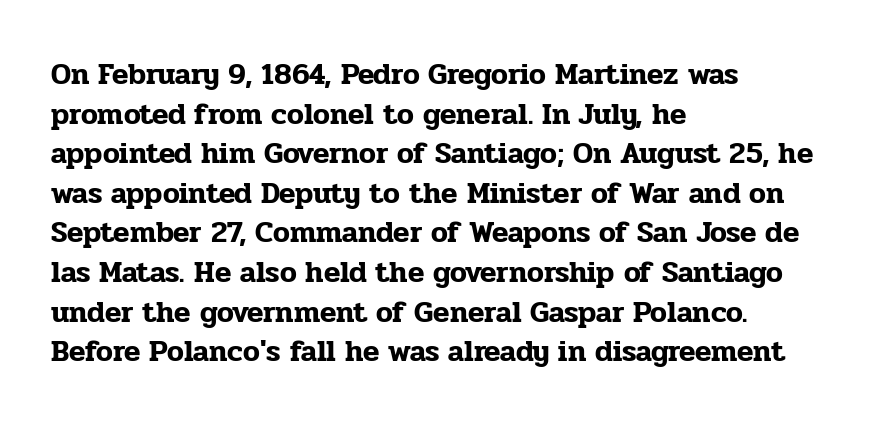
{"serif": "yes", "italic": "no", "width": "normal", "stroke_contrast": "low", "x_height": "medium", "monospaced": "no", "underline": "no", "align": "left", "line_spacing": "normal", "line_spacing_ratio": 1.32, "letter_spacing": "normal", "letter_spacing_em": 0.0, "glyph_px": 30}
